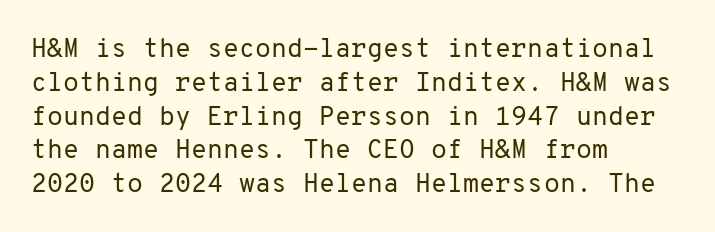
The image shows 26 px text type, upright; set left-aligned, normal line spacing (1.3x), normal letter spacing, not underlined.
